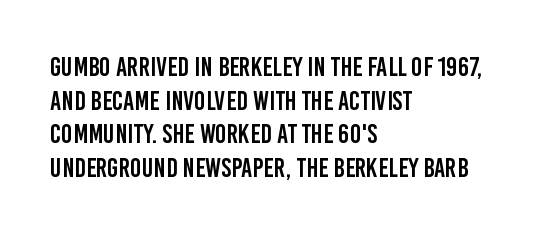
The image shows 27 px text type, upright; set left-aligned, normal line spacing (1.25x), normal letter spacing, not underlined.
